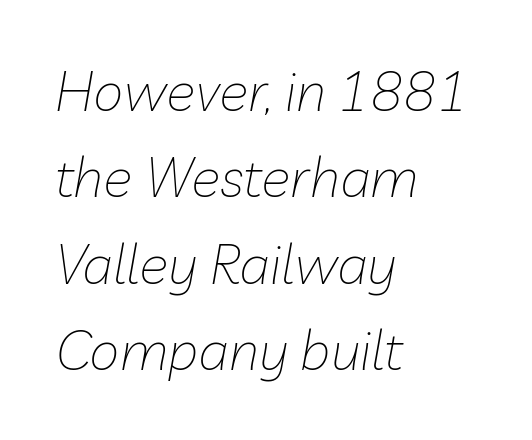
Characters follow at the spacing the type designer built in. The face used here is proportionally spaced, like ordinary book or web type. Is the block centered? No — it sits flush against the left margin. The typeface has the unassuming heft of standard copy or less. In terms of leading, this rendering sits right in the middle.
